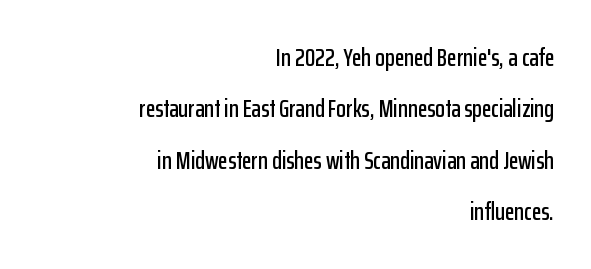
Q: Is the text italic (slanted)? A: No, it is upright.
Q: Is the text underlined? A: No.
Q: How is the paragraph aligned? A: Right-aligned.
Q: Is the spacing between letters normal or unusually wide? A: Normal.
Q: Is the spacing between lines tight, normal or loose? A: Loose.
